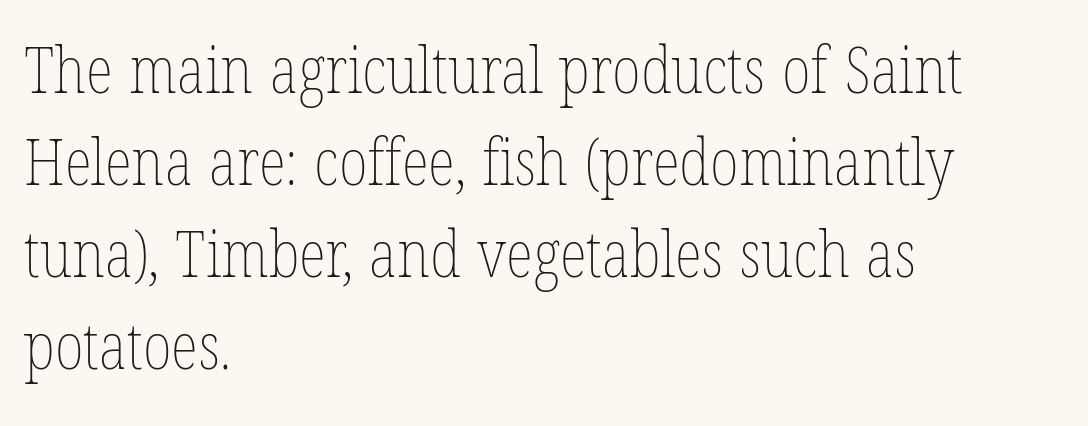
The image shows 64 px thin, condensed type, upright; set left-aligned, normal line spacing (1.44x), normal letter spacing, not underlined; low stroke contrast and a medium x-height.
